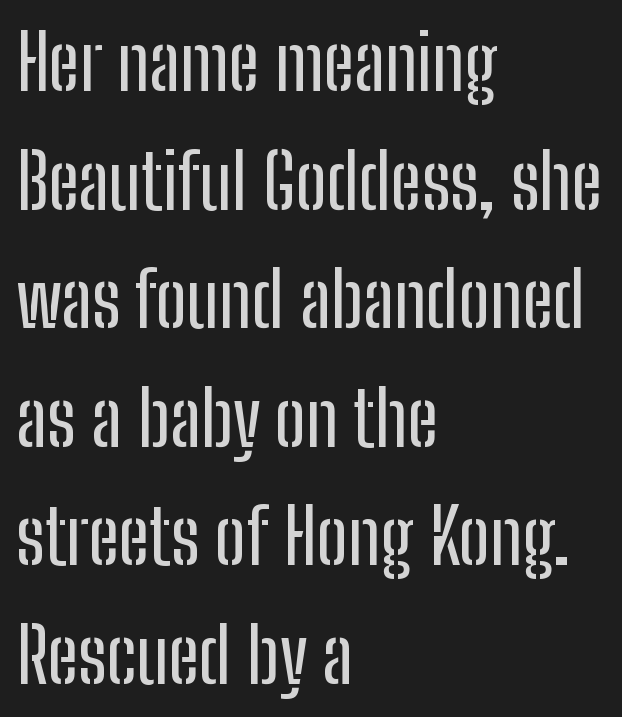
Posture: vertical. Teacher's note: observe the even left margin — that is flush-left alignment. Is this a fixed-width face? No — the glyphs have proportional, varying widths. Default kerning and tracking; the words read as compact shapes. The foot of each line stays bare and open. Interline gaps are of average width in this sample.
